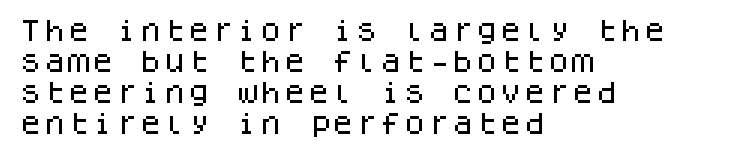
The rag falls on the right side of this text block. How would I describe the line gaps? Plain and ordinary. Ordinary non-slanted type is in use. The gaps between neighbouring characters are ordinary and unremarkable.
